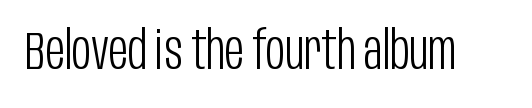
Q: Is the text bold? A: No.
Q: Is the text italic (slanted)? A: No, it is upright.
Q: Is the typeface a serif or a sans-serif typeface? A: Sans-serif.
Q: Is the text underlined? A: No.
Q: Is the spacing between letters normal or unusually wide? A: Normal.
Q: Width (condensed, normal, or wide)? A: Condensed.
Q: Stroke contrast? A: Low.
Q: x-height? A: Large.
Q: Monospaced? A: No.
